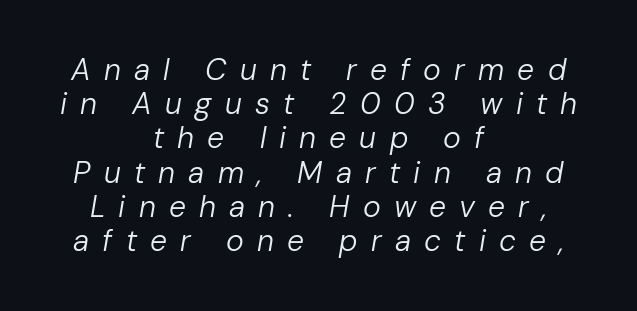
Q: Is the text bold? A: No.
Q: Is the text italic (slanted)? A: Yes, it leans right by about 10 degrees.
Q: Is the text underlined? A: No.
Q: How is the paragraph aligned? A: Centered.
Q: Is the spacing between letters normal or unusually wide? A: Unusually wide.
Q: Is the spacing between lines tight, normal or loose? A: Tight.
Q: Width (condensed, normal, or wide)? A: Normal.
Q: Stroke contrast? A: Low.
Q: x-height? A: Medium.
Q: Monospaced? A: No.
